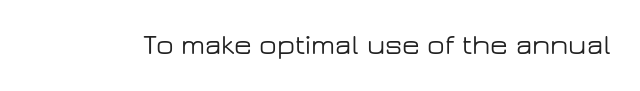
{"serif": "no", "italic": "no", "width": "wide", "stroke_contrast": "low", "x_height": "medium", "monospaced": "no", "underline": "no", "letter_spacing": "normal", "letter_spacing_em": 0.0, "glyph_px": 29}
